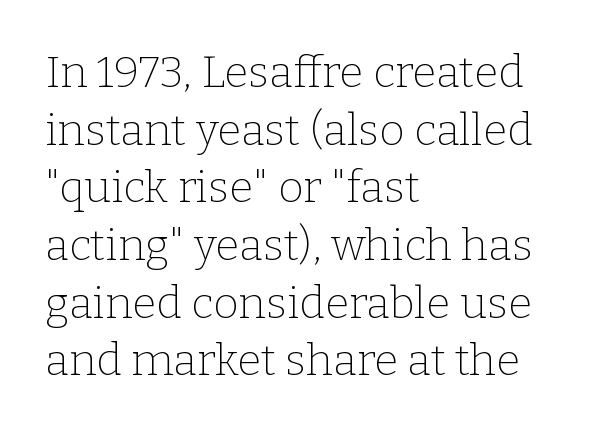
The image shows 44 px thin serif type, upright; set left-aligned, normal line spacing (1.31x), normal letter spacing, not underlined; low stroke contrast and a medium x-height.
